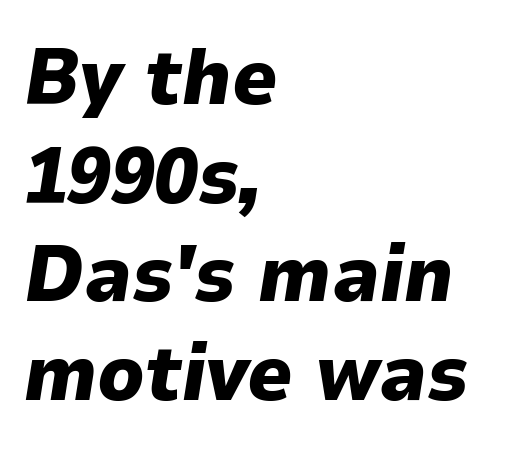
Descenders hang freely into open space. Posture: slanted. Here the designer chose a conventional face with non-uniform glyph widths. The face used here has the dense, thick strokes of a bold.
